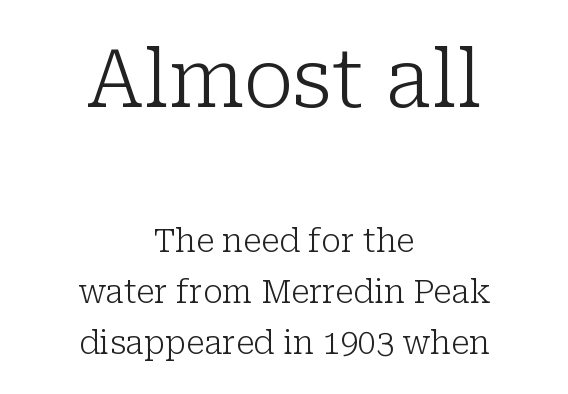
Q: Is the text bold? A: No.
Q: Is the text italic (slanted)? A: No, it is upright.
Q: Is the typeface a serif or a sans-serif typeface? A: Serif.
Q: Is the text underlined? A: No.
Q: How is the paragraph aligned? A: Centered.
Q: Is the spacing between letters normal or unusually wide? A: Normal.
Q: Is the spacing between lines tight, normal or loose? A: Normal.
Q: Which block of text is set in a larger size, the first (top) or the second (bottom)? A: The first (top) one.
Q: Width (condensed, normal, or wide)? A: Normal.
Q: Stroke contrast? A: Low.
Q: x-height? A: Medium.
Q: Monospaced? A: No.
